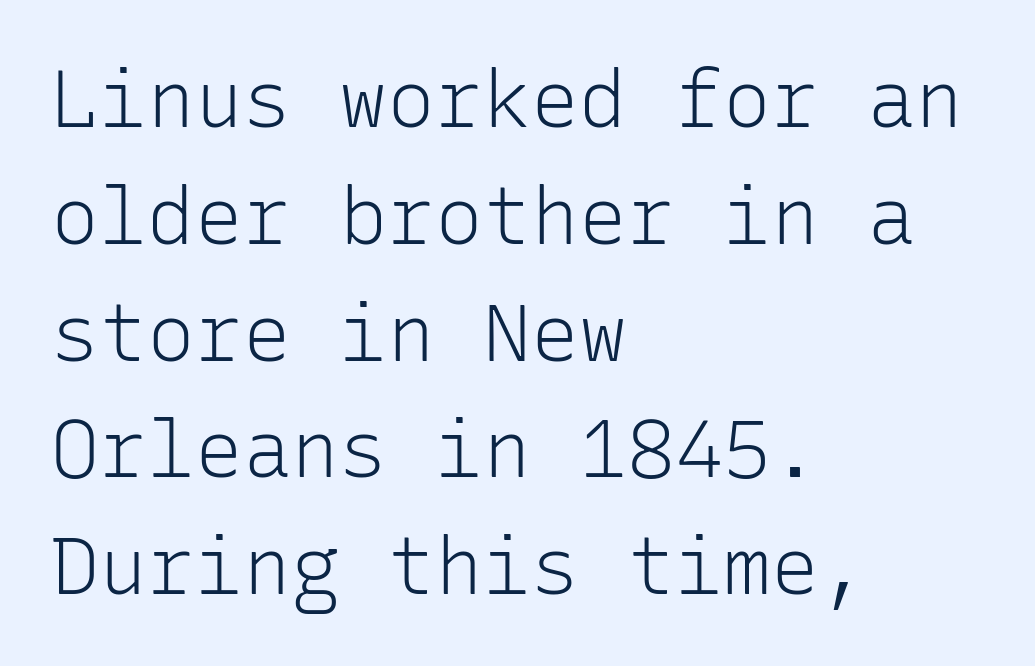
Q: Is the text bold? A: No.
Q: Is the text italic (slanted)? A: No, it is upright.
Q: Is the typeface a serif or a sans-serif typeface? A: Sans-serif.
Q: Is the text underlined? A: No.
Q: How is the paragraph aligned? A: Left-aligned.
Q: Is the spacing between letters normal or unusually wide? A: Normal.
Q: Is the spacing between lines tight, normal or loose? A: Normal.
Q: Width (condensed, normal, or wide)? A: Normal.
Q: Stroke contrast? A: Low.
Q: x-height? A: Medium.
Q: Monospaced? A: Yes.
